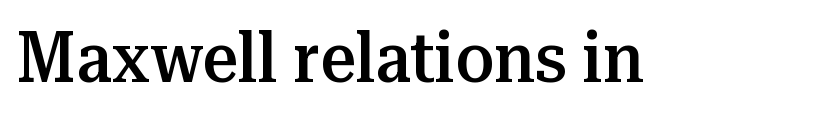
Q: Is the text bold? A: Semi-bold.
Q: Is the text italic (slanted)? A: No, it is upright.
Q: Is the typeface a serif or a sans-serif typeface? A: Serif.
Q: Is the text underlined? A: No.
Q: Is the spacing between letters normal or unusually wide? A: Normal.
Q: Width (condensed, normal, or wide)? A: Normal.
Q: Stroke contrast? A: Medium.
Q: x-height? A: Medium.
Q: Monospaced? A: No.
